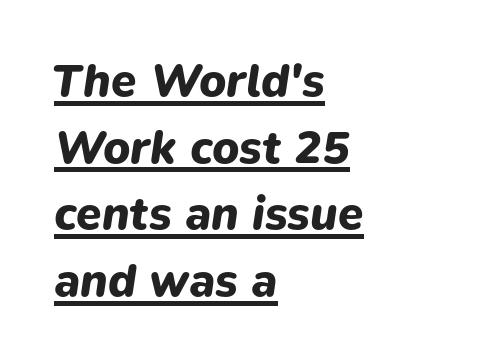
Q: Is the text bold? A: Yes.
Q: Is the text italic (slanted)? A: Yes, it leans right by about 9 degrees.
Q: Is the text underlined? A: Yes.
Q: How is the paragraph aligned? A: Left-aligned.
Q: Is the spacing between letters normal or unusually wide? A: Normal.
Q: Is the spacing between lines tight, normal or loose? A: Normal.
Q: Width (condensed, normal, or wide)? A: Normal.
Q: Stroke contrast? A: Low.
Q: x-height? A: Medium.
Q: Monospaced? A: No.
